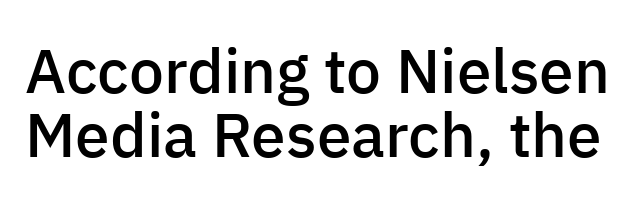
Q: Is the text bold? A: Semi-bold.
Q: Is the text italic (slanted)? A: No, it is upright.
Q: Is the typeface a serif or a sans-serif typeface? A: Sans-serif.
Q: Is the text underlined? A: No.
Q: Is the spacing between letters normal or unusually wide? A: Normal.
Q: Is the spacing between lines tight, normal or loose? A: Tight.
Q: Width (condensed, normal, or wide)? A: Normal.
Q: Stroke contrast? A: Low.
Q: x-height? A: Medium.
Q: Monospaced? A: No.
